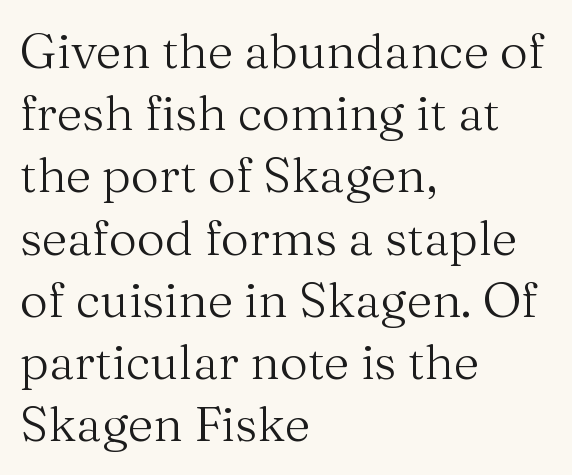
The passage shown is typed in a proportional face where columns would drift. Leading: standard. Does the lettering tilt? It doesn't — this is upright. Which margin do the lines hug? The left one — the right edge is uneven. How are the letters spaced? Ordinarily, with no added tracking.
